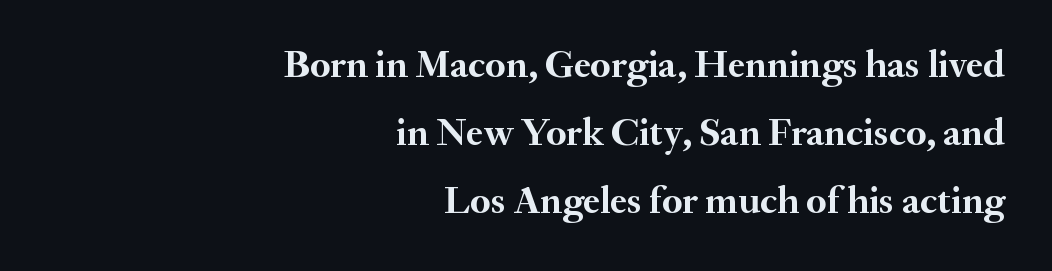
These lines are rendered in a variable-pitch font. Little horizontal feet cap the strokes, marking this as serif type. Strokes here are thick enough to call this a true bold. In terms of posture, this sample is upright. In CSS terms this would be text-align: right.
